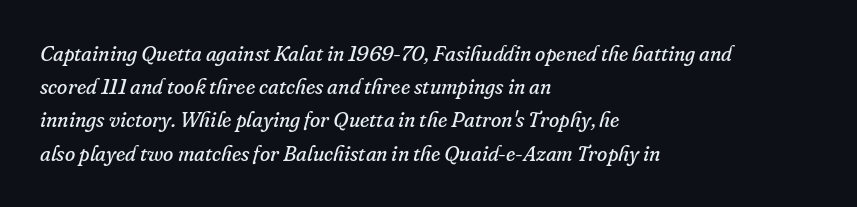
Q: Is the text bold? A: No.
Q: Is the text italic (slanted)? A: Yes, it leans right by about 16 degrees.
Q: Is the text underlined? A: No.
Q: How is the paragraph aligned? A: Left-aligned.
Q: Is the spacing between letters normal or unusually wide? A: Normal.
Q: Is the spacing between lines tight, normal or loose? A: Normal.
